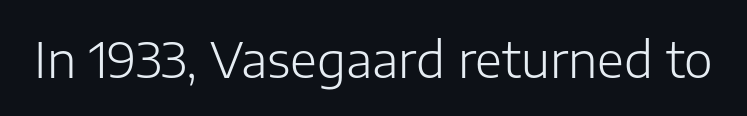
Q: Is the text bold? A: No.
Q: Is the text italic (slanted)? A: No, it is upright.
Q: Is the typeface a serif or a sans-serif typeface? A: Sans-serif.
Q: Is the text underlined? A: No.
Q: Is the spacing between letters normal or unusually wide? A: Normal.
Q: Width (condensed, normal, or wide)? A: Normal.
Q: Stroke contrast? A: Low.
Q: x-height? A: Medium.
Q: Monospaced? A: No.
